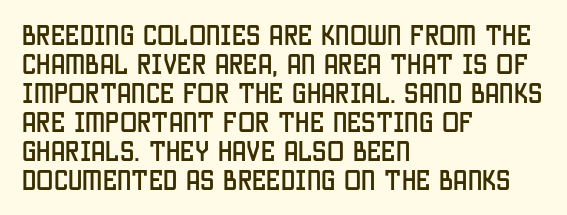
{"italic": "no", "underline": "no", "align": "left", "line_spacing": "normal", "line_spacing_ratio": 1.26, "letter_spacing": "normal", "letter_spacing_em": 0.0, "glyph_px": 23}
